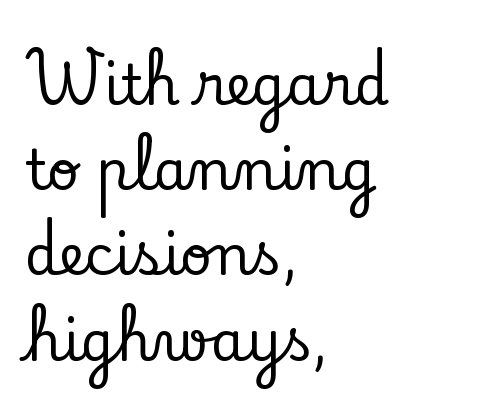
The image shows 55 px serif type, upright; set left-aligned, normal line spacing (1.55x), normal letter spacing, not underlined; low stroke contrast and a small x-height.
